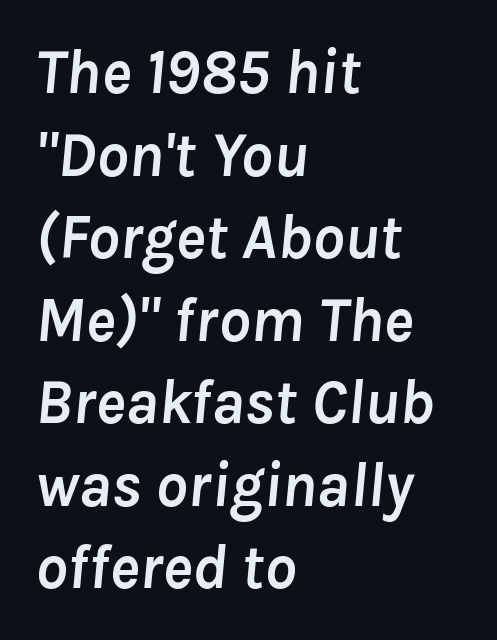
Summary of weight: heavy, a full bold. Rule under the text: the space is simply empty. Is this a fixed-width face? No — the glyphs have proportional, varying widths. Successive baselines arrive at the customary interval. Horizontal alignment here is leftward, the default for most running prose.
